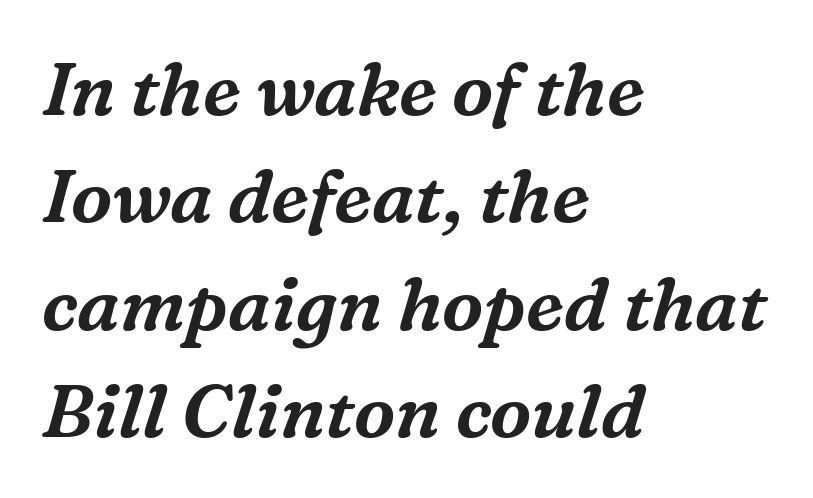
{"serif": "yes", "italic": "yes", "lean": "right", "slant_degrees": 16, "width": "normal", "stroke_contrast": "medium", "x_height": "medium", "monospaced": "no", "underline": "no", "align": "left", "line_spacing": "normal", "line_spacing_ratio": 1.45, "letter_spacing": "normal", "letter_spacing_em": 0.0, "glyph_px": 74}
